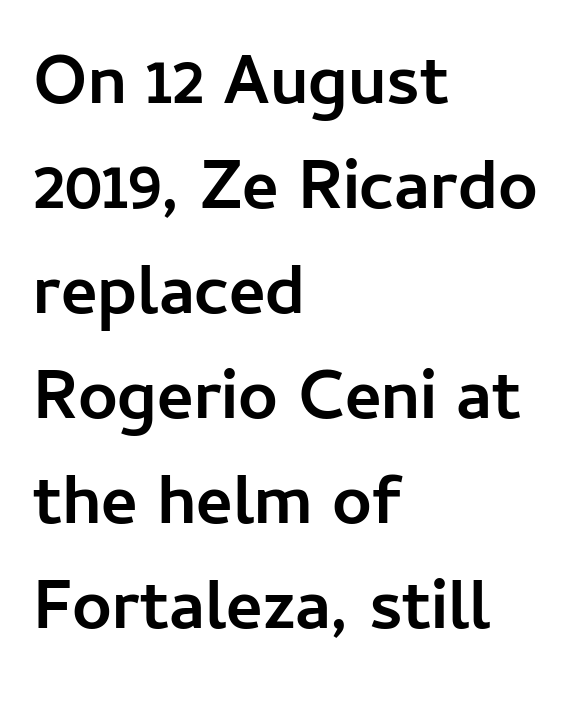
The image shows 70 px semibold sans-serif type, upright; set left-aligned, normal line spacing (1.5x), normal letter spacing, not underlined; low stroke contrast and a medium x-height.
